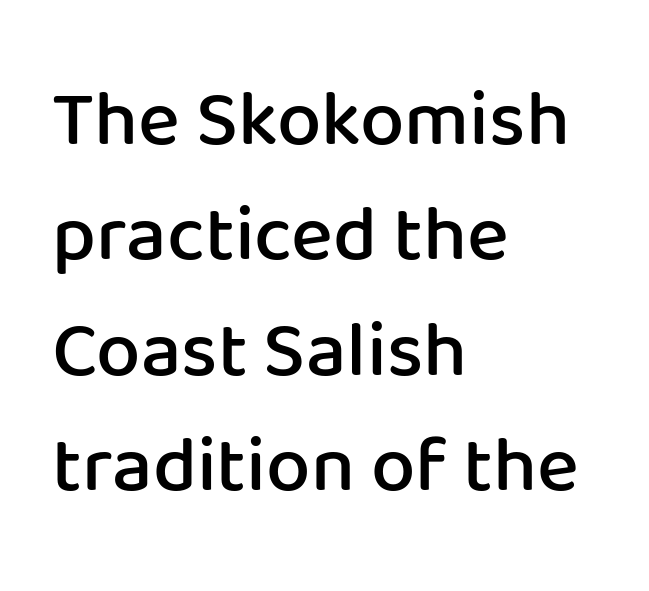
{"serif": "no", "italic": "no", "bold": "semi", "weight": "semibold", "width": "normal", "stroke_contrast": "low", "x_height": "medium", "monospaced": "no", "underline": "no", "align": "left", "line_spacing": "normal", "line_spacing_ratio": 1.46, "letter_spacing": "normal", "letter_spacing_em": 0.0, "glyph_px": 79}
